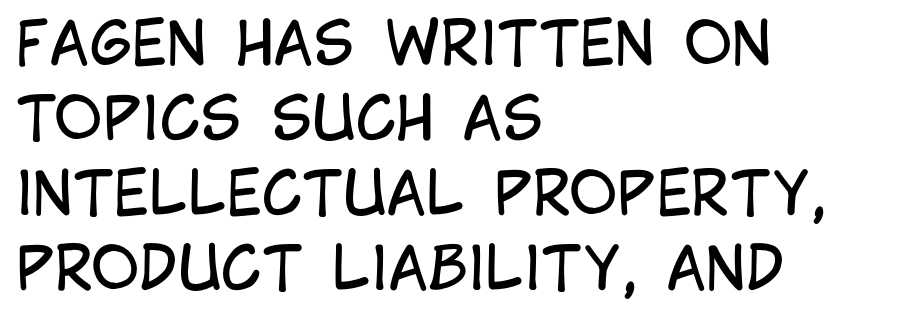
Q: Is the text bold? A: No.
Q: Is the text italic (slanted)? A: No, it is upright.
Q: Is the typeface a serif or a sans-serif typeface? A: Sans-serif.
Q: Is the text underlined? A: No.
Q: How is the paragraph aligned? A: Left-aligned.
Q: Is the spacing between letters normal or unusually wide? A: Normal.
Q: Is the spacing between lines tight, normal or loose? A: Normal.
Q: Width (condensed, normal, or wide)? A: Condensed.
Q: Stroke contrast? A: Low.
Q: x-height? A: Large.
Q: Monospaced? A: No.
